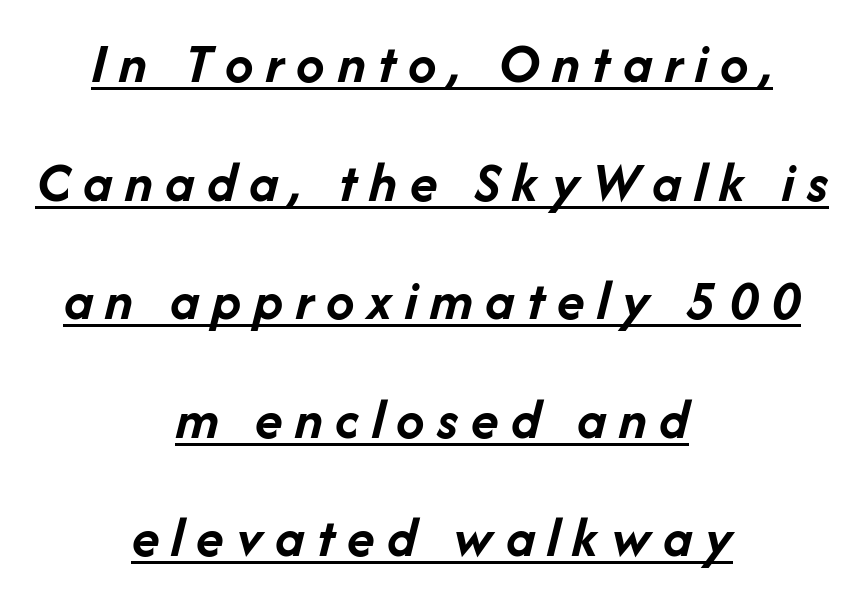
{"italic": "yes", "lean": "right", "slant_degrees": 14, "bold": "yes", "weight": "semibold", "width": "normal", "stroke_contrast": "low", "x_height": "medium", "monospaced": "no", "underline": "yes", "align": "center", "line_spacing": "loose", "line_spacing_ratio": 2.08, "letter_spacing": "wide", "letter_spacing_em": 0.22, "glyph_px": 57}
